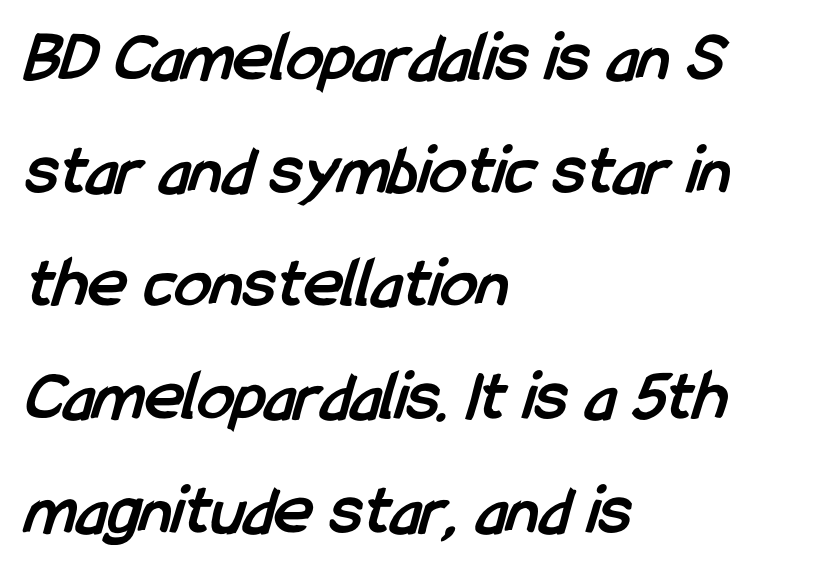
{"serif": "no", "bold": "yes", "weight": "semibold", "width": "condensed", "stroke_contrast": "low", "x_height": "medium", "monospaced": "no", "underline": "no", "align": "left", "line_spacing": "normal", "line_spacing_ratio": 1.55, "letter_spacing": "normal", "letter_spacing_em": 0.0, "glyph_px": 73}
